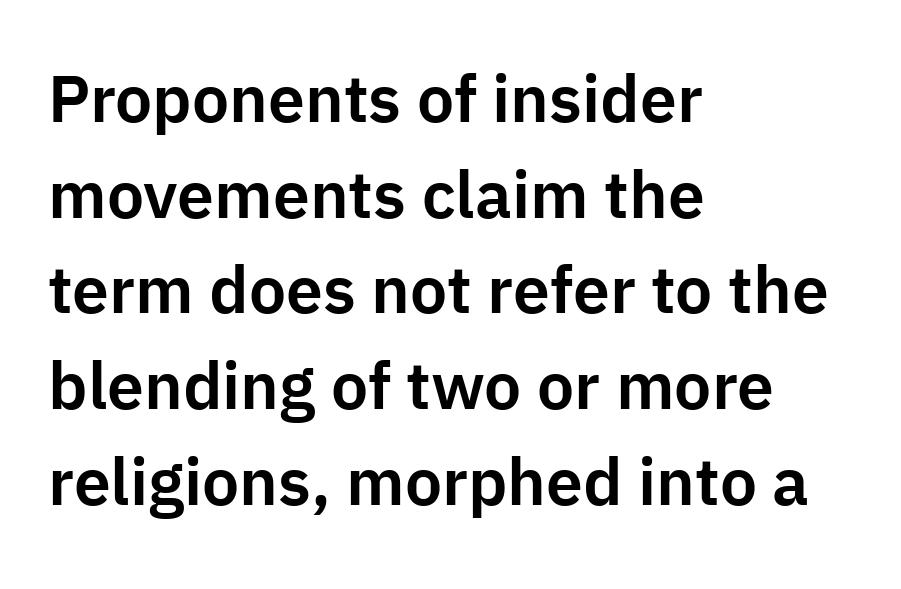
Q: Is the text italic (slanted)? A: No, it is upright.
Q: Is the typeface a serif or a sans-serif typeface? A: Sans-serif.
Q: Is the text underlined? A: No.
Q: How is the paragraph aligned? A: Left-aligned.
Q: Is the spacing between letters normal or unusually wide? A: Normal.
Q: Is the spacing between lines tight, normal or loose? A: Normal.
Q: Width (condensed, normal, or wide)? A: Normal.
Q: Stroke contrast? A: Low.
Q: x-height? A: Medium.
Q: Monospaced? A: No.
